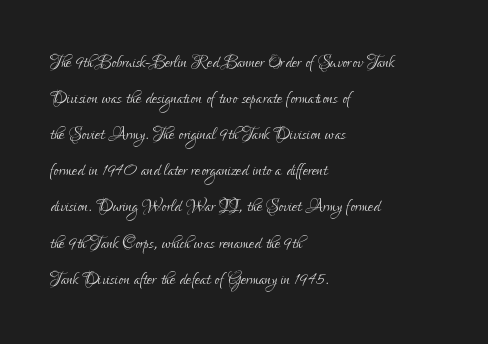
Nothing unusual about the tracking: characters are spaced as the font intends. The typesetter chose a ragged-right arrangement here. In terms of leading, this rendering sits right in the middle.
